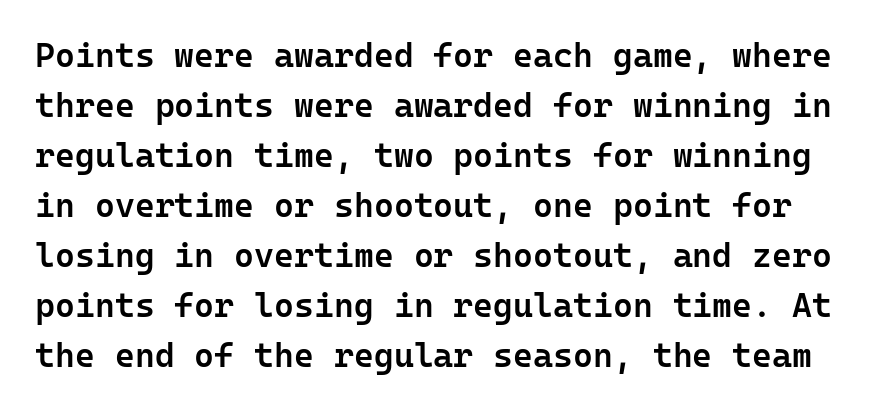
{"serif": "no", "italic": "no", "bold": "semi", "weight": "semibold", "width": "normal", "stroke_contrast": "low", "x_height": "medium", "monospaced": "yes", "underline": "no", "line_spacing": "normal", "line_spacing_ratio": 1.47, "letter_spacing": "normal", "letter_spacing_em": 0.0, "glyph_px": 34}
